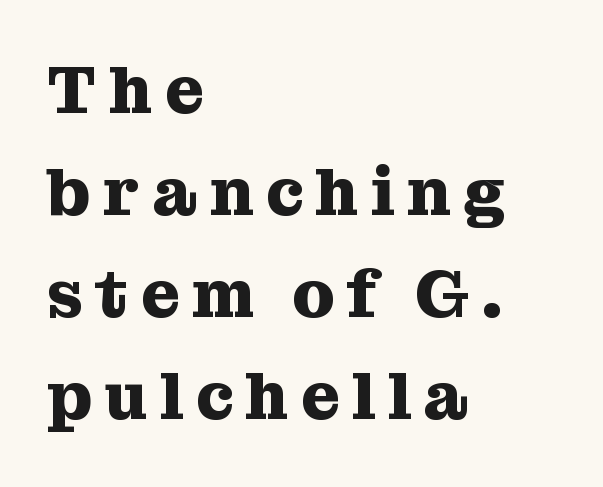
The image shows 67 px heavy serif type, upright; set left-aligned, normal line spacing (1.52x), not underlined; medium stroke contrast and a medium x-height.
